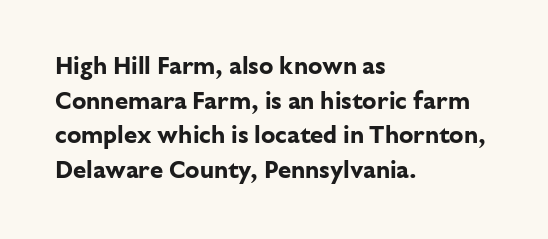
The image shows 24 px bold type, upright; set left-aligned, normal line spacing (1.44x), normal letter spacing, not underlined.
